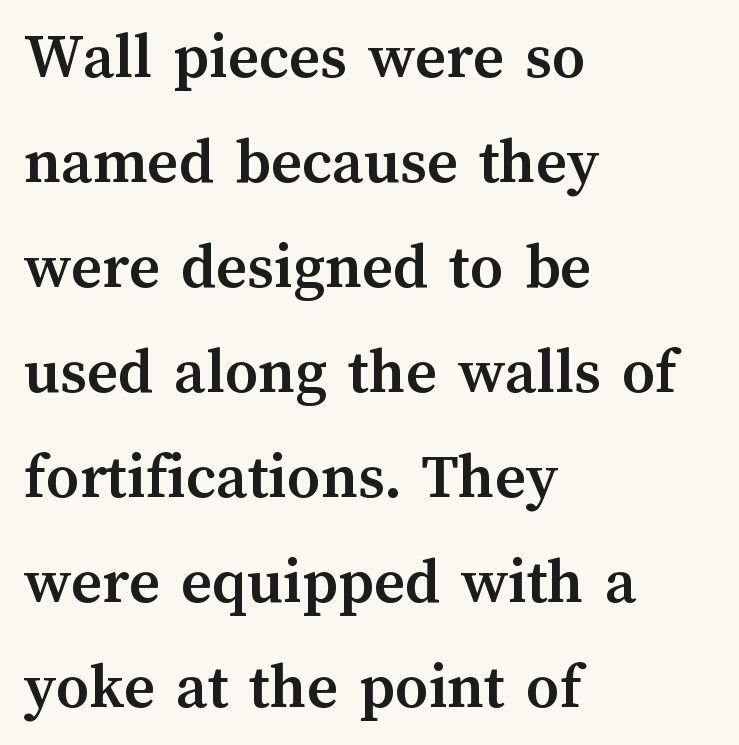
The image shows 66 px semibold type, upright; set left-aligned, normal line spacing (1.59x), normal letter spacing, not underlined; medium stroke contrast and a medium x-height.
